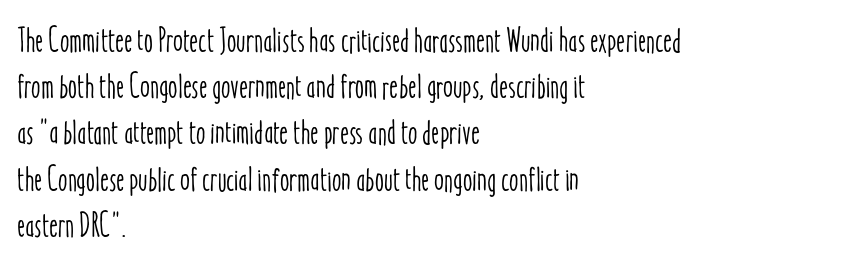
The image shows 34 px condensed type, upright; set left-aligned, normal line spacing (1.36x), normal letter spacing, not underlined; low stroke contrast and a medium x-height.
